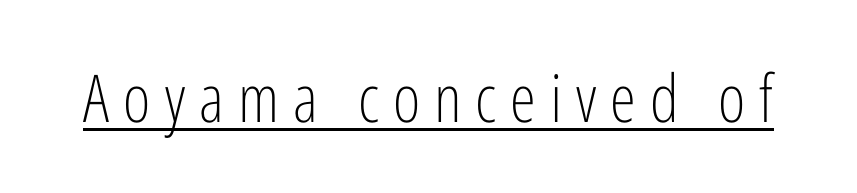
{"serif": "no", "italic": "no", "bold": "no", "weight": "light", "width": "condensed", "stroke_contrast": "low", "x_height": "medium", "monospaced": "no", "underline": "yes", "letter_spacing": "wide", "letter_spacing_em": 0.21, "glyph_px": 66}
